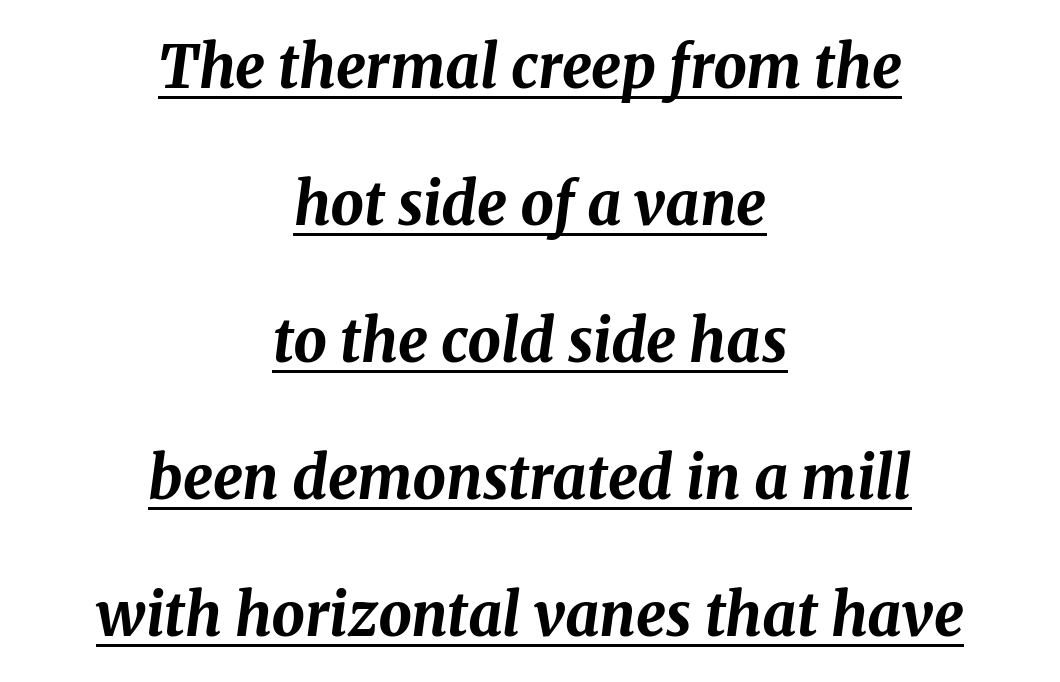
{"italic": "yes", "lean": "right", "slant_degrees": 8, "bold": "yes", "weight": "bold", "width": "normal", "stroke_contrast": "medium", "x_height": "medium", "monospaced": "no", "underline": "yes", "align": "center", "line_spacing": "loose", "line_spacing_ratio": 2.32, "letter_spacing": "normal", "letter_spacing_em": 0.0, "glyph_px": 59}
